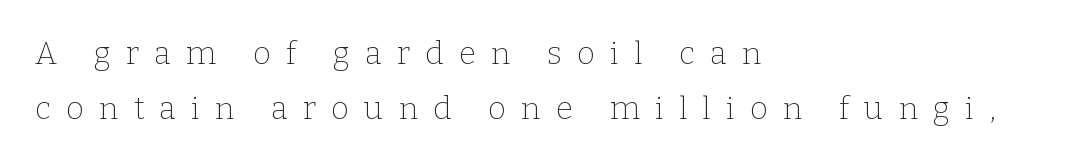
Q: Is the text bold? A: No.
Q: Is the text italic (slanted)? A: No, it is upright.
Q: Is the typeface a serif or a sans-serif typeface? A: Serif.
Q: Is the text underlined? A: No.
Q: How is the paragraph aligned? A: Left-aligned.
Q: Is the spacing between letters normal or unusually wide? A: Unusually wide.
Q: Width (condensed, normal, or wide)? A: Normal.
Q: Stroke contrast? A: Low.
Q: x-height? A: Medium.
Q: Monospaced? A: No.
